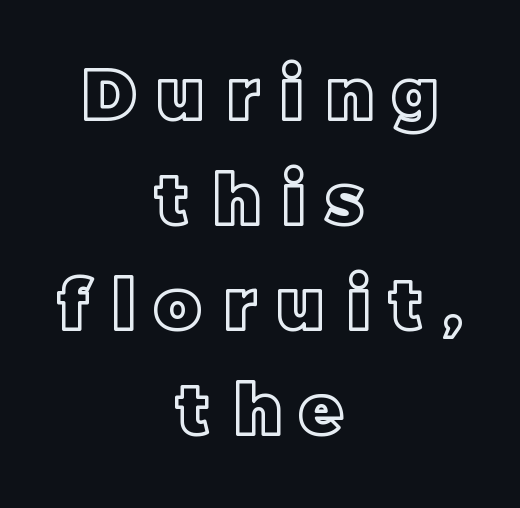
The image shows 70 px text type, upright; set centered, normal line spacing (1.5x), unusually wide letter spacing (+0.31 em), not underlined; a large x-height.
